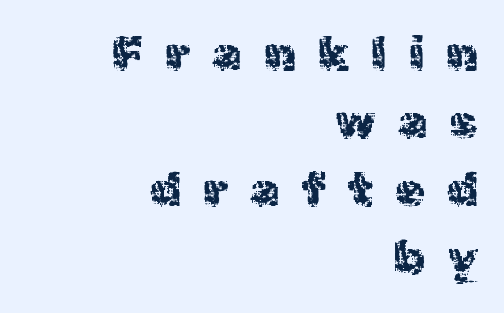
{"serif": "no", "italic": "no", "bold": "no", "weight": "regular", "width": "normal", "x_height": "medium", "monospaced": "no", "underline": "no", "align": "right", "line_spacing": "normal", "line_spacing_ratio": 1.45, "letter_spacing": "wide", "letter_spacing_em": 0.48, "glyph_px": 47}
